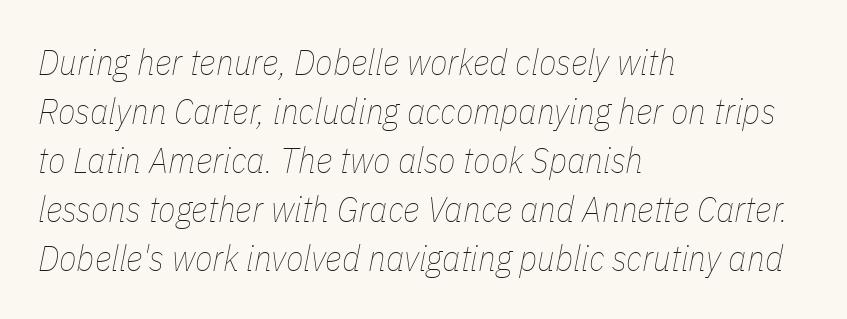
The image shows 36 px thin, condensed type, italic (leaning right); set left-aligned, normal line spacing (1.36x), normal letter spacing, not underlined; low stroke contrast and a medium x-height.
